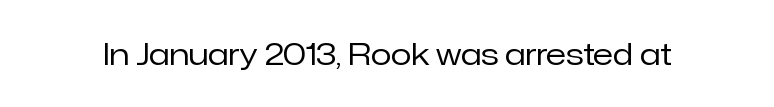
The image shows 30 px regular-weight sans-serif type, upright; set normal letter spacing, not underlined; low stroke contrast and a medium x-height.
